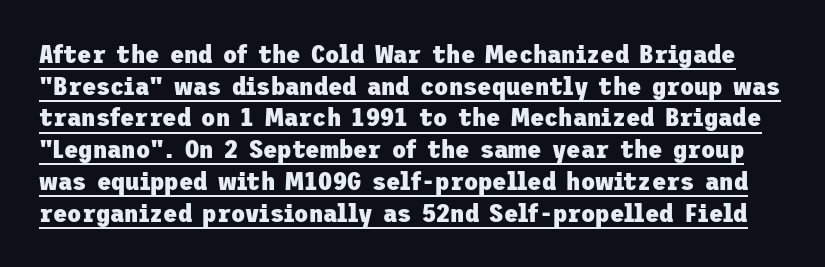
Q: Is the text bold? A: Yes.
Q: Is the text italic (slanted)? A: No, it is upright.
Q: Is the text underlined? A: Yes.
Q: Is the spacing between letters normal or unusually wide? A: Normal.
